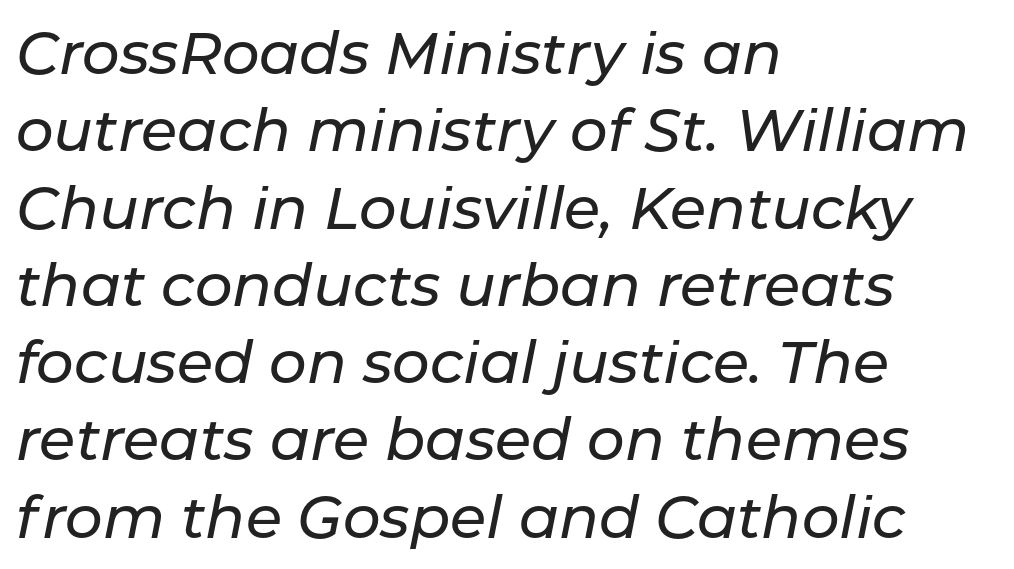
The image shows 59 px text type, italic (leaning right); set left-aligned, normal line spacing (1.31x), normal letter spacing, not underlined; low stroke contrast and a medium x-height.
